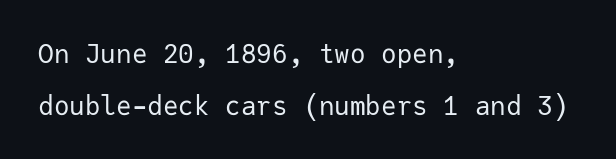
The image shows 26 px text type, upright; set left-aligned, loose line spacing (1.99x), normal letter spacing, not underlined.
